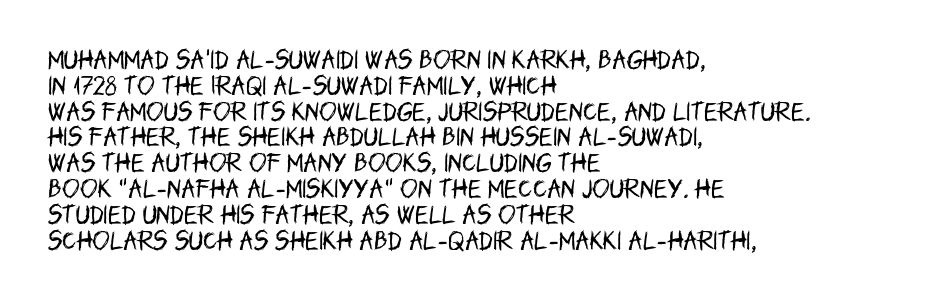
{"italic": "no", "bold": "no", "underline": "no", "align": "left", "line_spacing_ratio": 1.23, "letter_spacing": "normal", "letter_spacing_em": 0.0, "glyph_px": 21}
